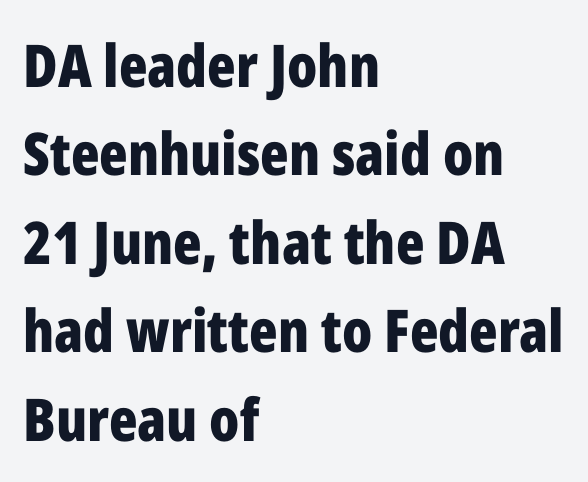
Q: Is the text bold? A: Yes.
Q: Is the text italic (slanted)? A: No, it is upright.
Q: Is the typeface a serif or a sans-serif typeface? A: Sans-serif.
Q: Is the text underlined? A: No.
Q: How is the paragraph aligned? A: Left-aligned.
Q: Is the spacing between letters normal or unusually wide? A: Normal.
Q: Is the spacing between lines tight, normal or loose? A: Normal.
Q: Width (condensed, normal, or wide)? A: Condensed.
Q: Stroke contrast? A: Low.
Q: x-height? A: Medium.
Q: Monospaced? A: No.
